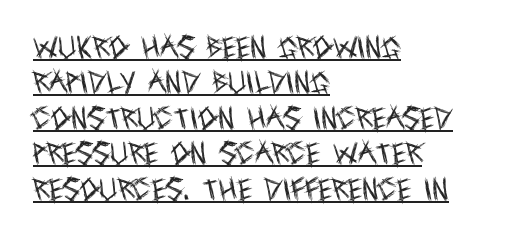
Q: Is the text bold? A: No.
Q: Is the text italic (slanted)? A: No, it is upright.
Q: Is the text underlined? A: Yes.
Q: How is the paragraph aligned? A: Left-aligned.
Q: Is the spacing between letters normal or unusually wide? A: Normal.
Q: Is the spacing between lines tight, normal or loose? A: Normal.
